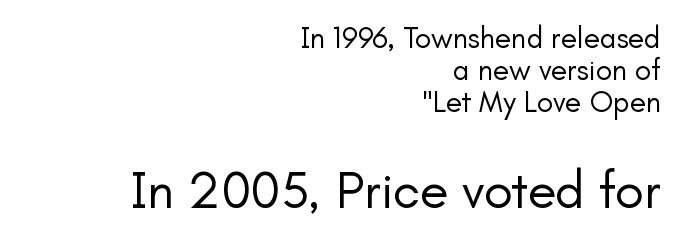
The strip under each line holds only bare page. This is not heavy type; no bold has been used. The specimen reads as upright at a glance. The font family rendered here belongs to the sans-serif group.
